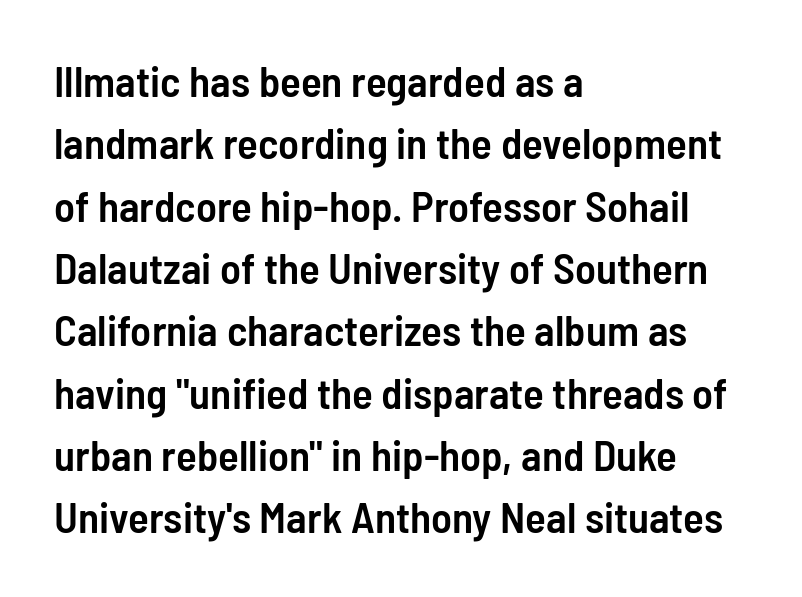
Is the block centered? No — it sits flush against the left margin. The glyphs in this specimen are sans serif. Stroke thickness is moderately raised; the sample reads as semibold. The strip under each line holds only bare page. These lines are rendered in a variable-pitch font. This block has exactly the height ordinary leading produces.
